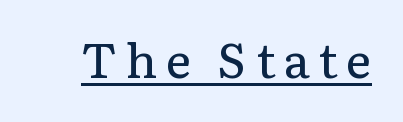
Q: Is the text bold? A: No.
Q: Is the text italic (slanted)? A: No, it is upright.
Q: Is the typeface a serif or a sans-serif typeface? A: Serif.
Q: Is the text underlined? A: Yes.
Q: Width (condensed, normal, or wide)? A: Normal.
Q: Stroke contrast? A: Low.
Q: x-height? A: Medium.
Q: Monospaced? A: No.
